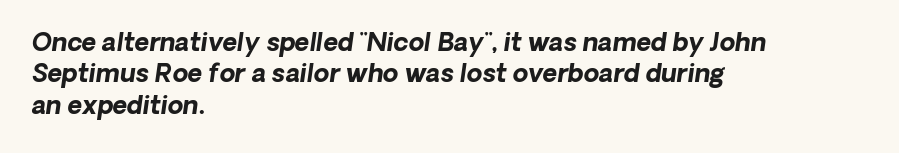
The image shows 25 px bold type, italic (leaning right); set left-aligned, normal line spacing (1.26x), normal letter spacing, not underlined.
